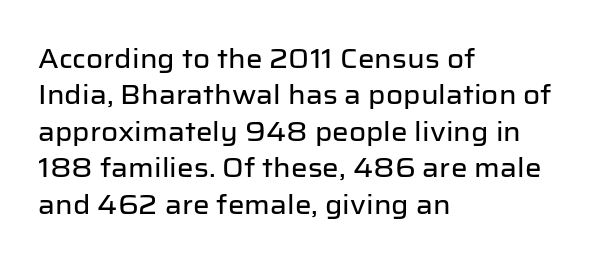
Each line starts at the same left margin while the right side varies. There is no visible air inserted between adjacent glyphs. Baseline-to-baseline distance is the conventional proportion of letter height. No italicization has been applied; the sample stays upright.
